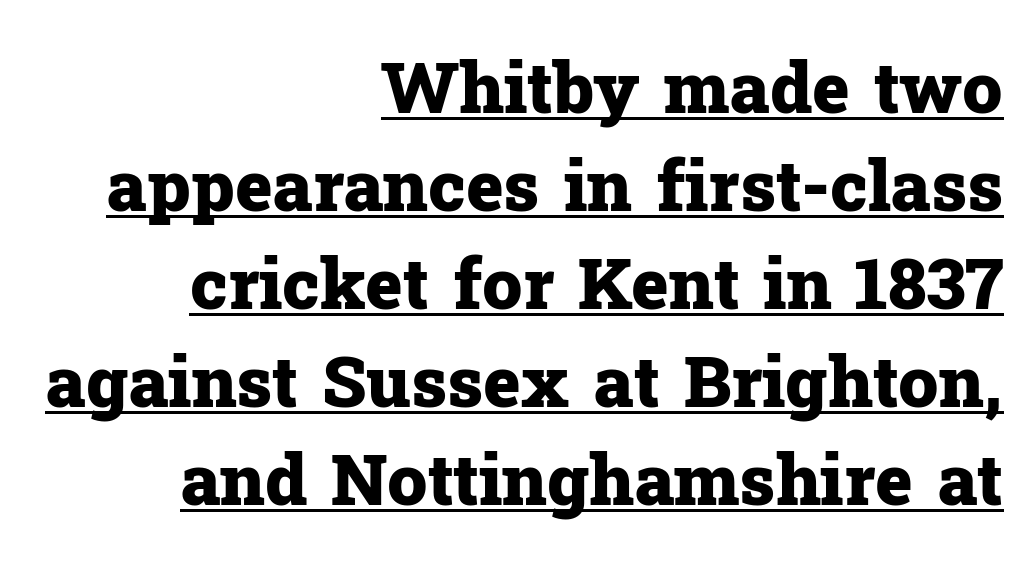
{"serif": "yes", "italic": "no", "bold": "yes", "weight": "heavy", "width": "normal", "stroke_contrast": "low", "x_height": "medium", "monospaced": "no", "underline": "yes", "align": "right", "line_spacing": "normal", "line_spacing_ratio": 1.38, "letter_spacing": "normal", "letter_spacing_em": 0.0, "glyph_px": 71}
